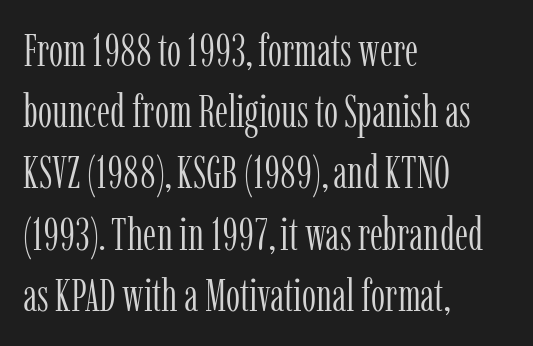
Q: Is the text bold? A: No.
Q: Is the text italic (slanted)? A: No, it is upright.
Q: Is the typeface a serif or a sans-serif typeface? A: Serif.
Q: Is the text underlined? A: No.
Q: How is the paragraph aligned? A: Left-aligned.
Q: Is the spacing between letters normal or unusually wide? A: Normal.
Q: Is the spacing between lines tight, normal or loose? A: Normal.
Q: Width (condensed, normal, or wide)? A: Condensed.
Q: Stroke contrast? A: Low.
Q: x-height? A: Medium.
Q: Monospaced? A: No.
